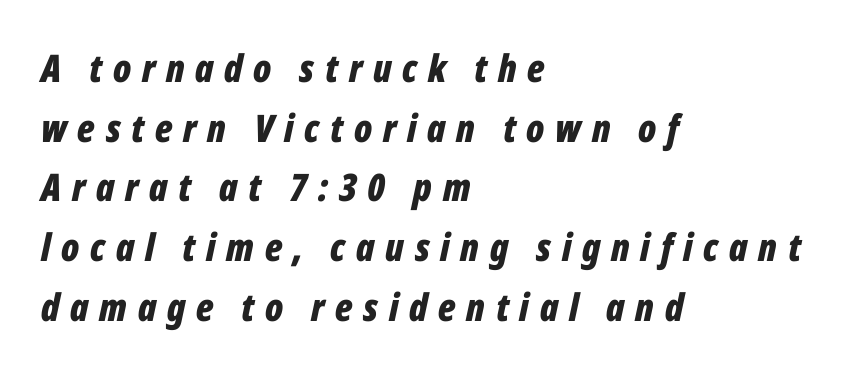
The image shows 38 px bold, condensed type, italic (leaning right); set left-aligned, normal line spacing (1.57x), unusually wide letter spacing (+0.28 em), not underlined; low stroke contrast and a medium x-height.
